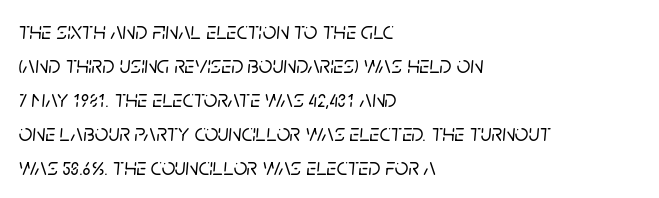
How would I describe the line gaps? Plain and ordinary. Teacher's note: observe the even left margin — that is flush-left alignment. Observe the lean: these are italic letterforms. The specimen omits any rule beneath the text block's lines. No extra tracking has been applied to these lines.
